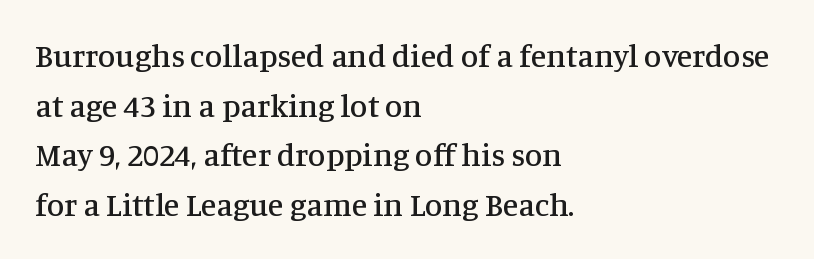
Q: Is the text italic (slanted)? A: No, it is upright.
Q: Is the typeface a serif or a sans-serif typeface? A: Serif.
Q: Is the text underlined? A: No.
Q: How is the paragraph aligned? A: Left-aligned.
Q: Is the spacing between letters normal or unusually wide? A: Normal.
Q: Is the spacing between lines tight, normal or loose? A: Normal.
Q: Width (condensed, normal, or wide)? A: Normal.
Q: Stroke contrast? A: Medium.
Q: x-height? A: Large.
Q: Monospaced? A: No.
